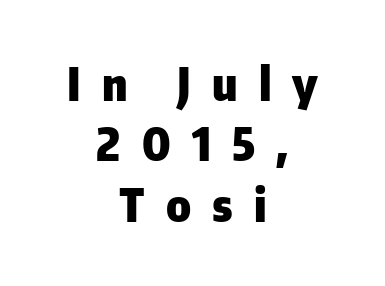
Q: Is the text bold? A: Yes.
Q: Is the text italic (slanted)? A: No, it is upright.
Q: Is the typeface a serif or a sans-serif typeface? A: Sans-serif.
Q: Is the text underlined? A: No.
Q: How is the paragraph aligned? A: Centered.
Q: Is the spacing between letters normal or unusually wide? A: Unusually wide.
Q: Is the spacing between lines tight, normal or loose? A: Normal.
Q: Width (condensed, normal, or wide)? A: Normal.
Q: Stroke contrast? A: Low.
Q: x-height? A: Medium.
Q: Monospaced? A: No.
